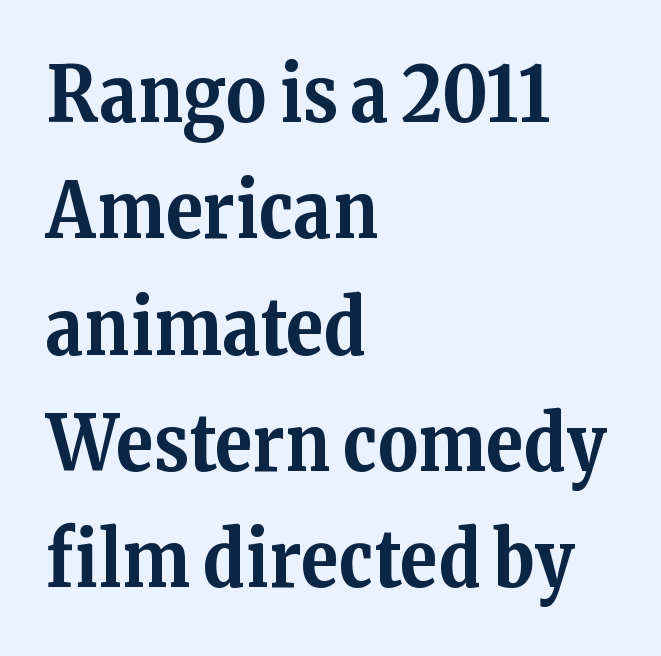
Q: Is the text bold? A: Yes.
Q: Is the text italic (slanted)? A: No, it is upright.
Q: Is the typeface a serif or a sans-serif typeface? A: Serif.
Q: Is the text underlined? A: No.
Q: How is the paragraph aligned? A: Left-aligned.
Q: Is the spacing between letters normal or unusually wide? A: Normal.
Q: Is the spacing between lines tight, normal or loose? A: Normal.
Q: Width (condensed, normal, or wide)? A: Normal.
Q: Stroke contrast? A: Medium.
Q: x-height? A: Medium.
Q: Monospaced? A: No.
